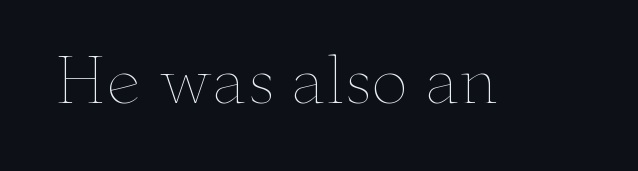
Ordinary non-slanted type is in use. Spacing between characters is what you'd get straight out of the box. No chunkiness to these letters — they're not bold. The face used here is proportionally spaced, like ordinary book or web type. This rendering features lettering with no underline.
